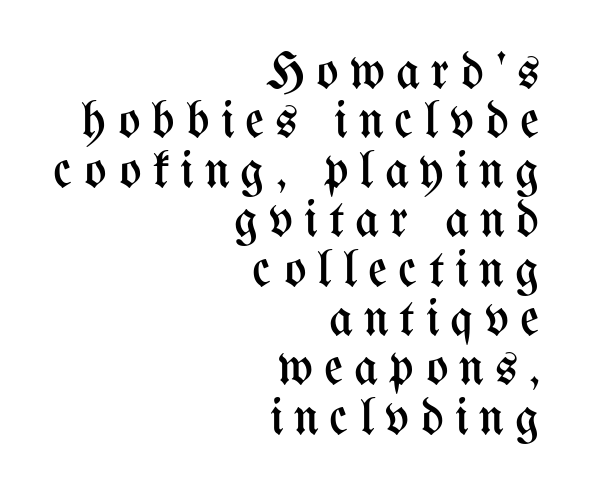
{"italic": "no", "bold": "no", "weight": "regular", "width": "condensed", "stroke_contrast": "medium", "x_height": "medium", "monospaced": "no", "underline": "no", "align": "right", "line_spacing": "tight", "line_spacing_ratio": 0.95, "letter_spacing": "wide", "letter_spacing_em": 0.21, "glyph_px": 52}
